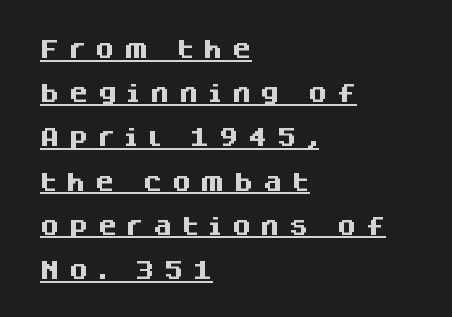
{"italic": "no", "bold": "yes", "underline": "yes", "align": "left", "line_spacing": "loose", "line_spacing_ratio": 2.21, "letter_spacing": "wide", "letter_spacing_em": 0.44, "glyph_px": 20}
